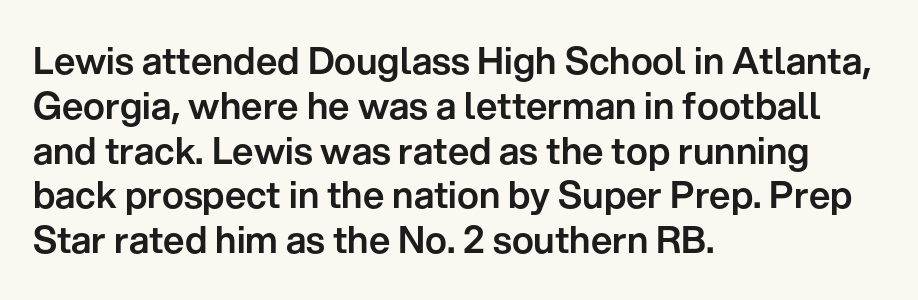
Q: Is the text italic (slanted)? A: No, it is upright.
Q: Is the typeface a serif or a sans-serif typeface? A: Sans-serif.
Q: Is the text underlined? A: No.
Q: How is the paragraph aligned? A: Left-aligned.
Q: Is the spacing between letters normal or unusually wide? A: Normal.
Q: Width (condensed, normal, or wide)? A: Normal.
Q: Stroke contrast? A: Low.
Q: x-height? A: Medium.
Q: Monospaced? A: No.
